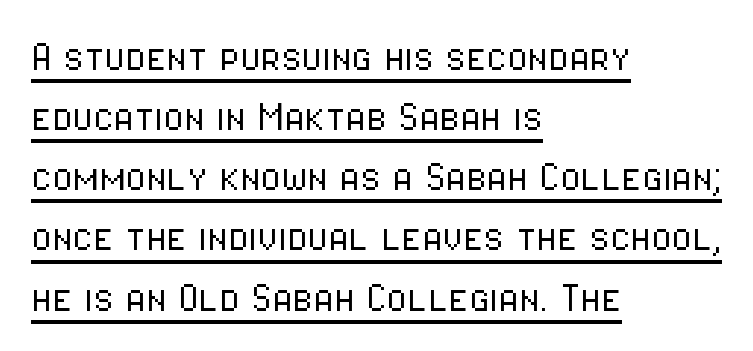
The image shows 47 px light, condensed sans-serif type, upright; set left-aligned, normal line spacing (1.28x), normal letter spacing, underlined; low stroke contrast and a medium x-height.
